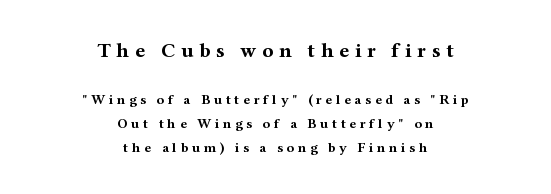
Caption: upper text group enlarged, lower text group reduced. Tracking here is generous; glyphs stand well apart from one another. Nobody drew a line under any word here. Every letter is thick-stroked: bold, no question.
